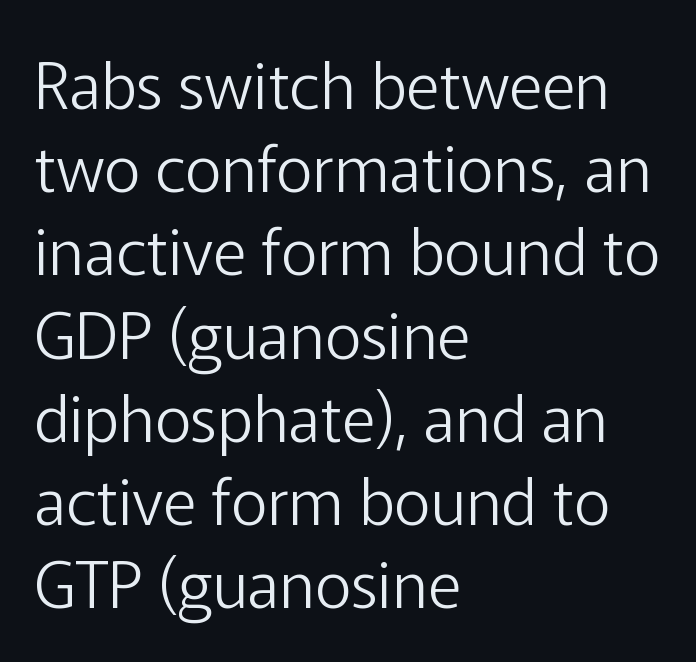
Clear beneath every line of the passage. Is the letter spacing exaggerated? No — it looks like the ordinary default. Typographically, this falls in the sans-serif category. Weight: not bold — regular or lighter. Alignment: flush left. Ascenders rise straight up at ninety degrees.
